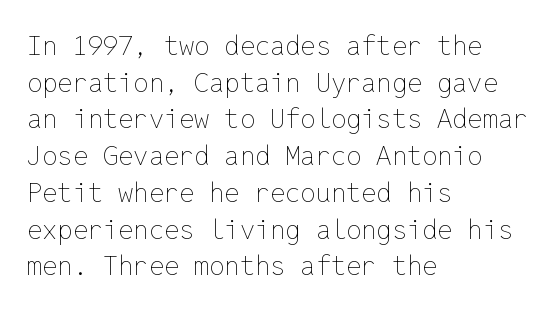
{"italic": "no", "bold": "no", "underline": "no", "align": "left", "line_spacing": "normal", "line_spacing_ratio": 1.36, "letter_spacing": "normal", "letter_spacing_em": 0.0, "glyph_px": 27}
